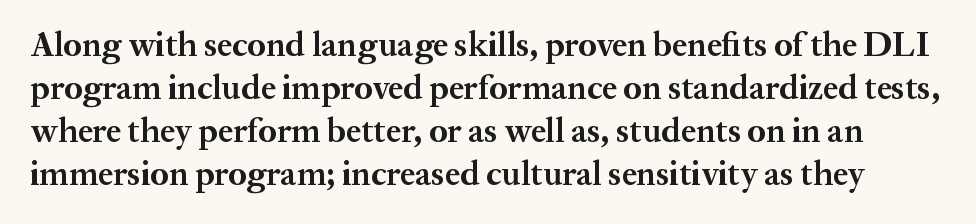
Q: Is the text bold? A: Yes.
Q: Is the text italic (slanted)? A: No, it is upright.
Q: Is the typeface a serif or a sans-serif typeface? A: Serif.
Q: Is the text underlined? A: No.
Q: Is the spacing between letters normal or unusually wide? A: Normal.
Q: Is the spacing between lines tight, normal or loose? A: Normal.
Q: Width (condensed, normal, or wide)? A: Normal.
Q: Stroke contrast? A: Medium.
Q: x-height? A: Medium.
Q: Monospaced? A: No.
